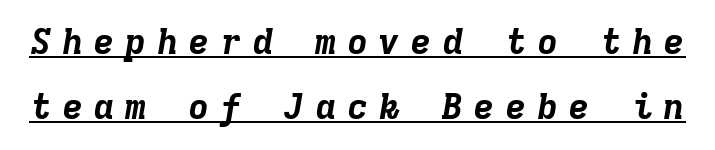
The image shows 36 px bold type, italic (leaning right), monospaced; set line spacing 1.81x, unusually wide letter spacing (+0.28 em), underlined; low stroke contrast and a medium x-height.
